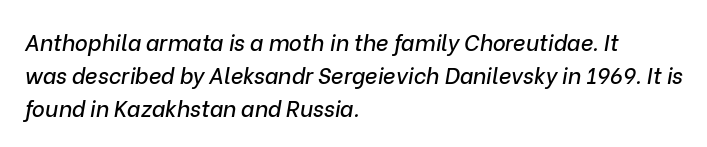
The letters sit at their default tracking, neither squeezed nor spread. Rendered with sloped, italic letterforms. These lines sit exactly where default settings would place them. These lines stack with their left ends in a neat column. The baseline area is clear.
